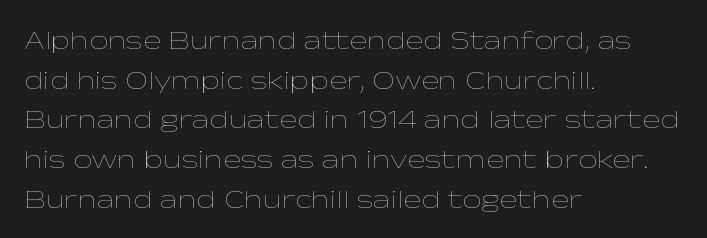
The image shows 27 px text type, upright; set left-aligned, normal line spacing (1.47x), normal letter spacing, not underlined.
